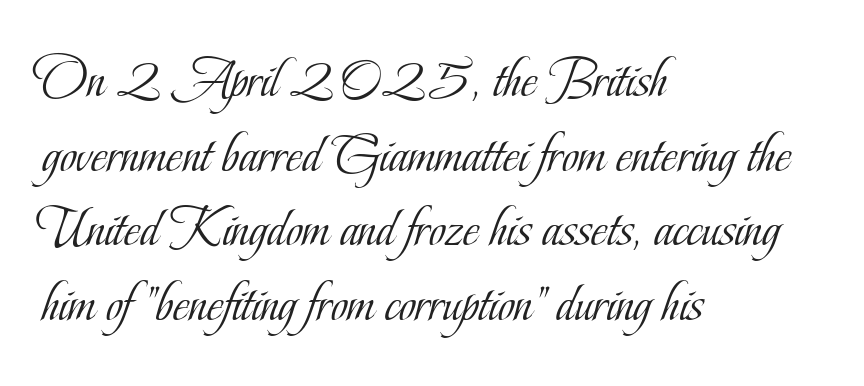
Q: Is the text bold? A: No.
Q: Is the text italic (slanted)? A: Yes.
Q: Is the typeface a serif or a sans-serif typeface? A: Serif.
Q: Is the text underlined? A: No.
Q: How is the paragraph aligned? A: Left-aligned.
Q: Is the spacing between letters normal or unusually wide? A: Normal.
Q: Is the spacing between lines tight, normal or loose? A: Normal.
Q: Width (condensed, normal, or wide)? A: Condensed.
Q: Stroke contrast? A: Low.
Q: x-height? A: Small.
Q: Monospaced? A: No.
